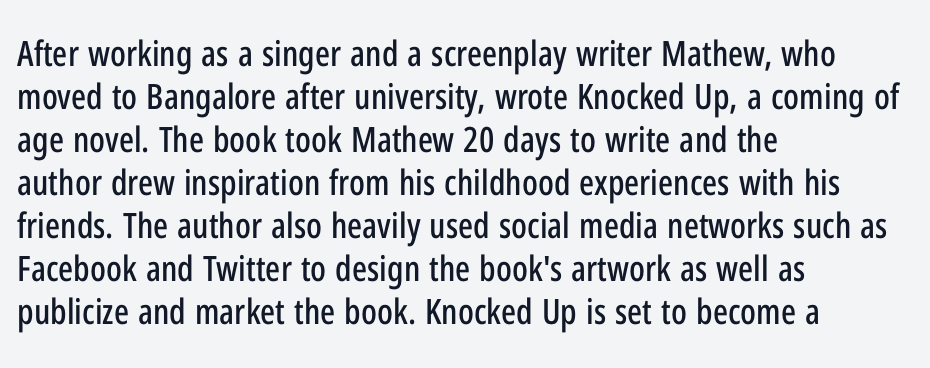
{"serif": "no", "italic": "no", "width": "condensed", "stroke_contrast": "low", "x_height": "medium", "monospaced": "no", "underline": "no", "align": "left", "line_spacing_ratio": 1.23, "letter_spacing": "normal", "letter_spacing_em": 0.0, "glyph_px": 35}
